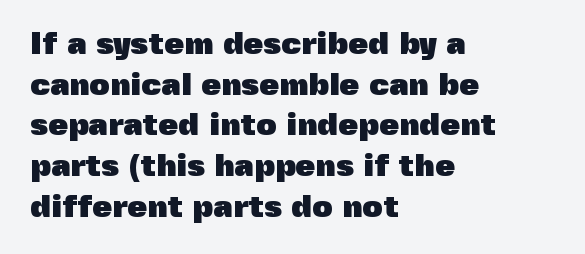
Q: Is the text bold? A: Yes.
Q: Is the text italic (slanted)? A: No, it is upright.
Q: Is the typeface a serif or a sans-serif typeface? A: Sans-serif.
Q: Is the text underlined? A: No.
Q: How is the paragraph aligned? A: Left-aligned.
Q: Is the spacing between letters normal or unusually wide? A: Normal.
Q: Is the spacing between lines tight, normal or loose? A: Normal.
Q: Width (condensed, normal, or wide)? A: Normal.
Q: x-height? A: Medium.
Q: Monospaced? A: No.
